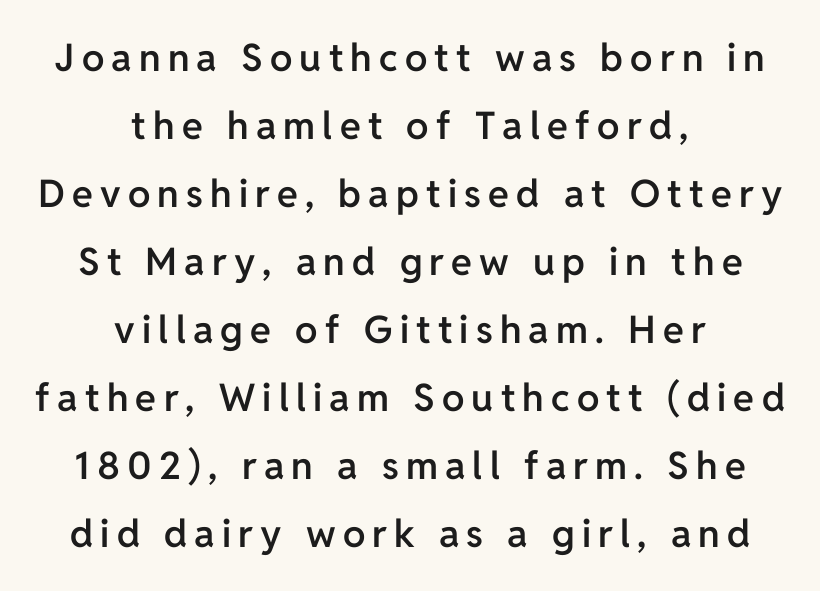
The image shows 38 px semibold sans-serif type, upright; set centered, line spacing 1.79x, not underlined; low stroke contrast and a medium x-height.
